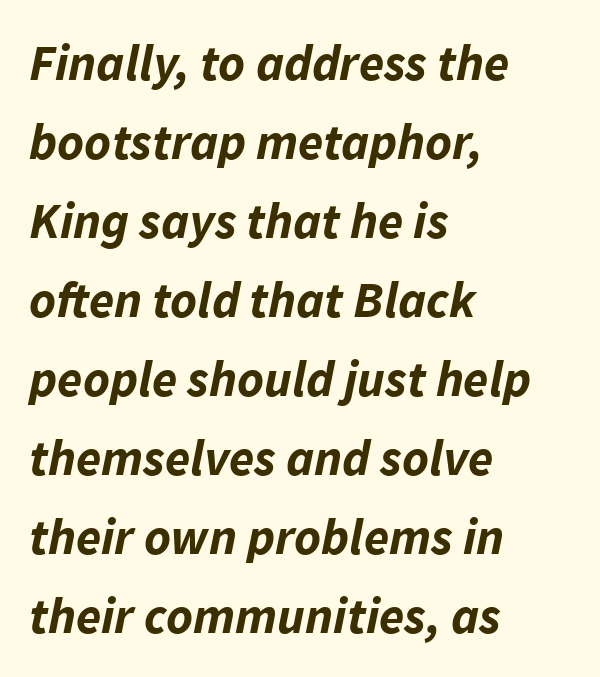
{"italic": "yes", "lean": "right", "slant_degrees": 11, "bold": "yes", "weight": "bold", "width": "normal", "stroke_contrast": "low", "x_height": "medium", "monospaced": "no", "underline": "no", "align": "left", "line_spacing": "normal", "line_spacing_ratio": 1.55, "letter_spacing": "normal", "letter_spacing_em": 0.0, "glyph_px": 51}
